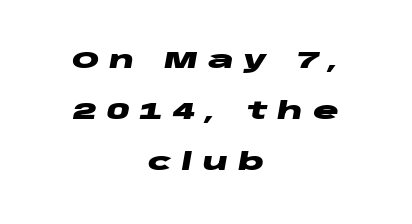
The image shows 24 px bold type, italic (leaning right); set centered, loose line spacing (2.12x), unusually wide letter spacing (+0.41 em), not underlined.
